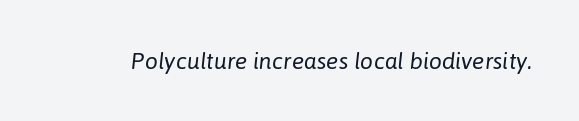
Honestly, there is no underline to notice here at all. Look at the tracking — it's just the regular setting, nothing added. Summary of weight: not heavy and not bold. Characters are canted at an angle relative to the baseline's perpendicular.
